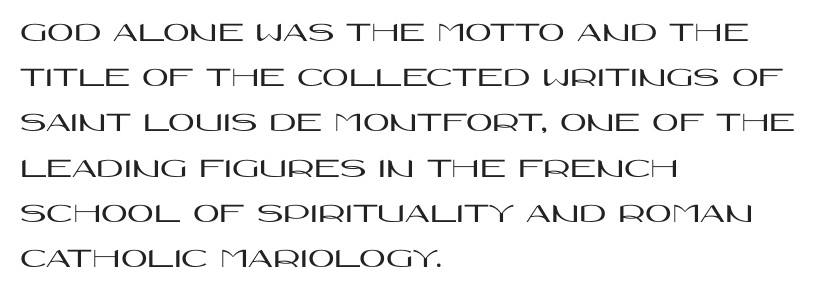
{"serif": "no", "italic": "no", "width": "wide", "stroke_contrast": "high", "x_height": "large", "monospaced": "no", "underline": "no", "align": "left", "line_spacing": "normal", "line_spacing_ratio": 1.56, "letter_spacing": "normal", "letter_spacing_em": 0.0, "glyph_px": 29}
